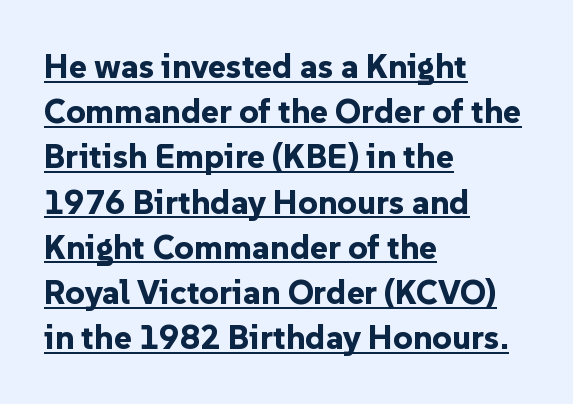
The paragraph shown leans on its left margin. This sample keeps an unexceptional amount of space between lines. Grotesque or geometric, the face here clearly has no serifs. Varying glyph widths throughout — classic text-font behaviour.
